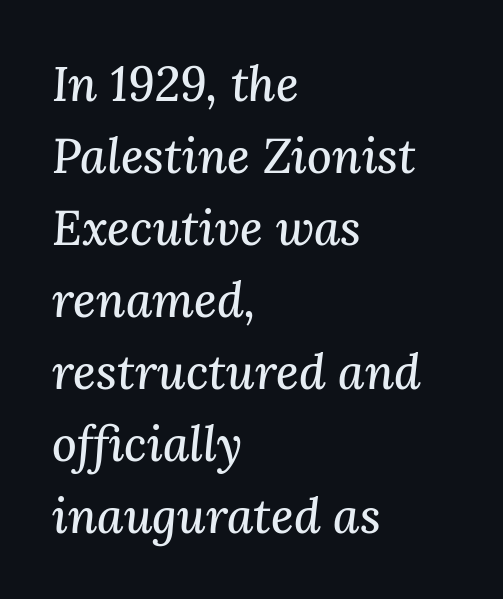
{"serif": "yes", "italic": "yes", "lean": "right", "slant_degrees": 3, "width": "normal", "stroke_contrast": "medium", "x_height": "medium", "monospaced": "no", "underline": "no", "align": "left", "line_spacing": "normal", "line_spacing_ratio": 1.5, "letter_spacing": "normal", "letter_spacing_em": 0.0, "glyph_px": 48}
